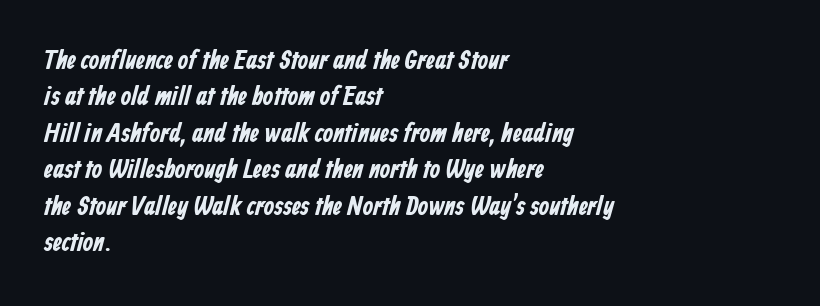
Q: Is the text bold? A: Yes.
Q: Is the text underlined? A: No.
Q: How is the paragraph aligned? A: Left-aligned.
Q: Is the spacing between letters normal or unusually wide? A: Normal.
Q: Is the spacing between lines tight, normal or loose? A: Normal.
